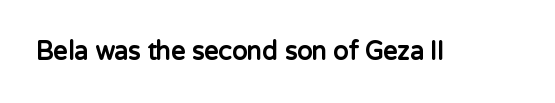
The image shows 25 px bold type, upright; set normal letter spacing, not underlined.
